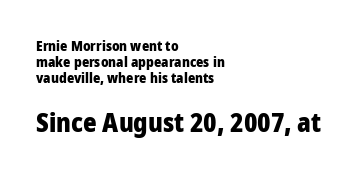
Check under the words: just untouched page. Weight: bold. Block two is the big one; block one sits smaller above it. Characters follow at the spacing the type designer built in. This sample is left-justified, so line endings fall wherever the words run out.
